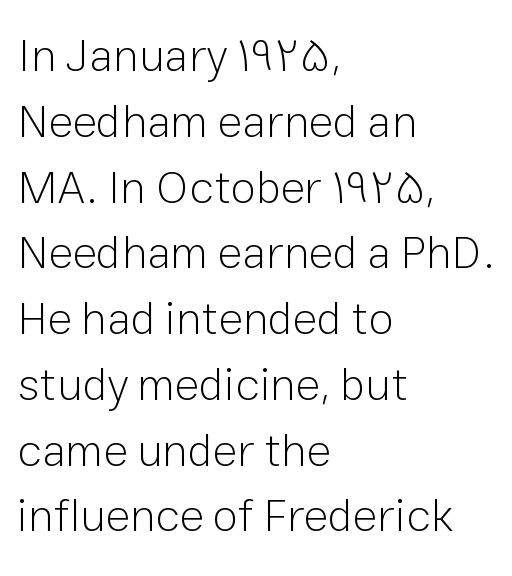
The image shows 46 px light sans-serif type, upright; set left-aligned, normal line spacing (1.43x), normal letter spacing, not underlined; low stroke contrast and a medium x-height.
